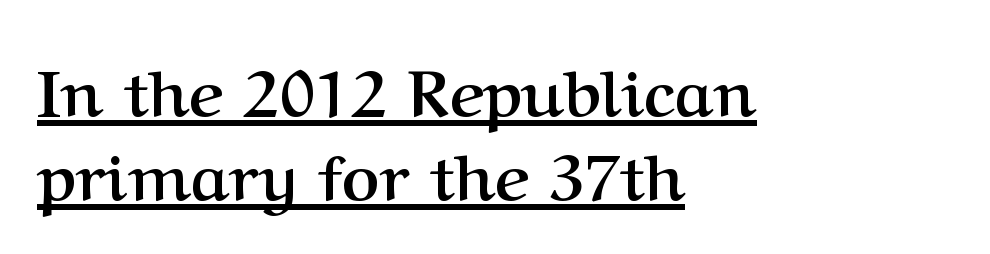
The image shows 65 px semibold serif type, upright; set left-aligned, normal line spacing (1.29x), normal letter spacing, underlined; medium stroke contrast and a medium x-height.
